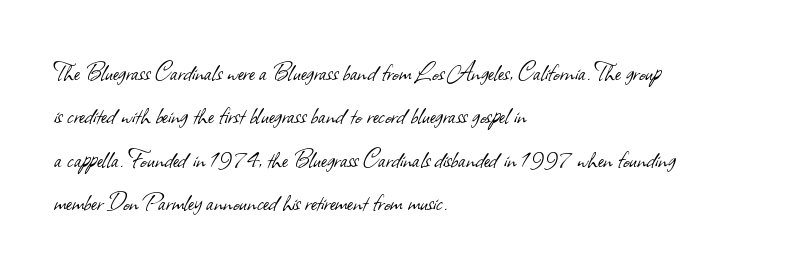
The image shows 28 px light sans-serif type; set left-aligned, normal line spacing (1.55x), normal letter spacing, not underlined; low stroke contrast and a small x-height.
